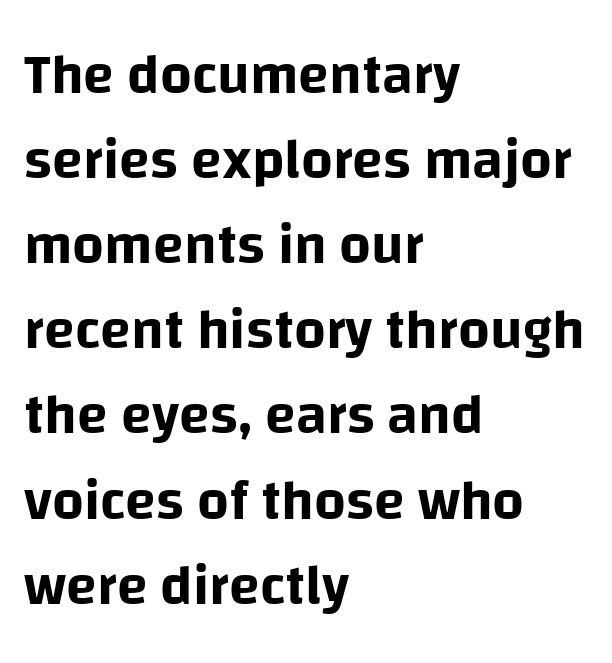
Q: Is the text italic (slanted)? A: No, it is upright.
Q: Is the typeface a serif or a sans-serif typeface? A: Sans-serif.
Q: Is the text underlined? A: No.
Q: How is the paragraph aligned? A: Left-aligned.
Q: Is the spacing between letters normal or unusually wide? A: Normal.
Q: Is the spacing between lines tight, normal or loose? A: Normal.
Q: Width (condensed, normal, or wide)? A: Normal.
Q: Stroke contrast? A: Low.
Q: x-height? A: Large.
Q: Monospaced? A: No.
